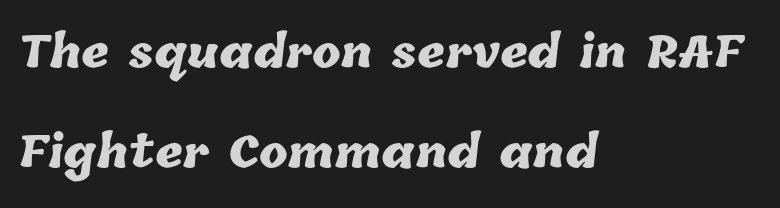
Q: Is the text bold? A: Yes.
Q: Is the text underlined? A: No.
Q: How is the paragraph aligned? A: Left-aligned.
Q: Is the spacing between letters normal or unusually wide? A: Normal.
Q: Is the spacing between lines tight, normal or loose? A: Loose.
Q: Width (condensed, normal, or wide)? A: Normal.
Q: Stroke contrast? A: Low.
Q: x-height? A: Medium.
Q: Monospaced? A: No.
